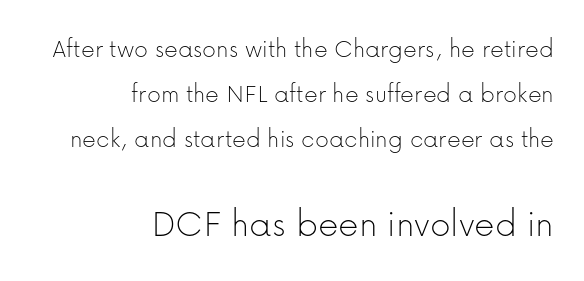
The image shows 40 px thin sans-serif type, upright; set right-aligned, normal line spacing (1.66x), normal letter spacing, not underlined; the second (bottom) block is 1.48x larger; low stroke contrast and a medium x-height.
